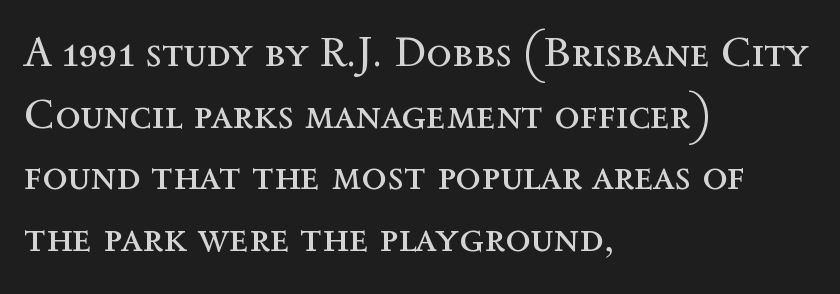
The image shows 42 px regular-weight type, upright; set left-aligned, normal line spacing (1.47x), normal letter spacing, not underlined; a medium x-height.
